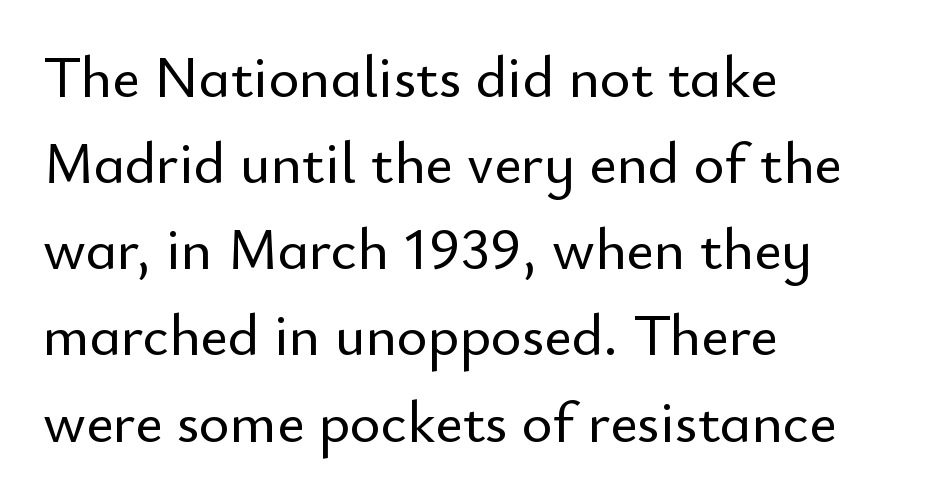
The image shows 59 px sans-serif type, upright; set left-aligned, normal line spacing (1.46x), normal letter spacing, not underlined; low stroke contrast and a small x-height.
